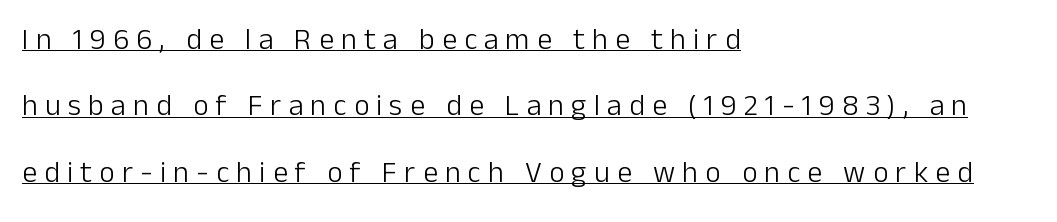
The line-height multiplier appears high, well above default. Inter-character spacing is expanded well beyond the font's built-in metrics. Every row of glyphs begins at an identical x-position on the left. Every character sits straight up, as roman type does. Students, observe the line beneath the letters — that is underlining.
